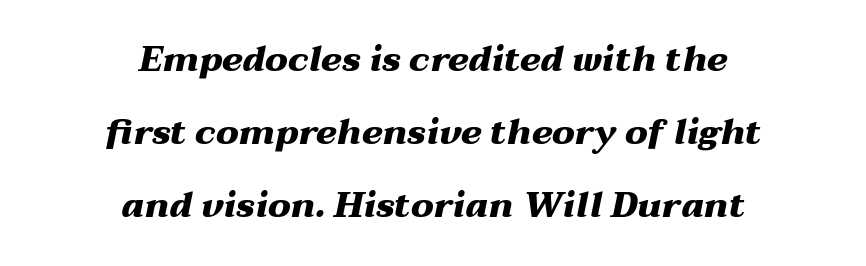
Vertical spacing — loose. Here the designer chose a conventional face with non-uniform glyph widths. Stroke thickness is high; the sample reads as a true bold. A centered setting, common on invitations and titles, is used for this passage.
